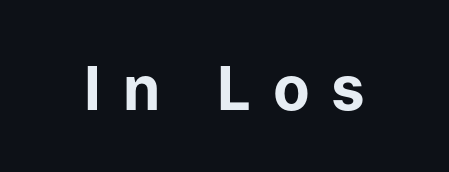
The image shows 60 px bold sans-serif type, upright; set unusually wide letter spacing (+0.36 em), not underlined; low stroke contrast and a medium x-height.
